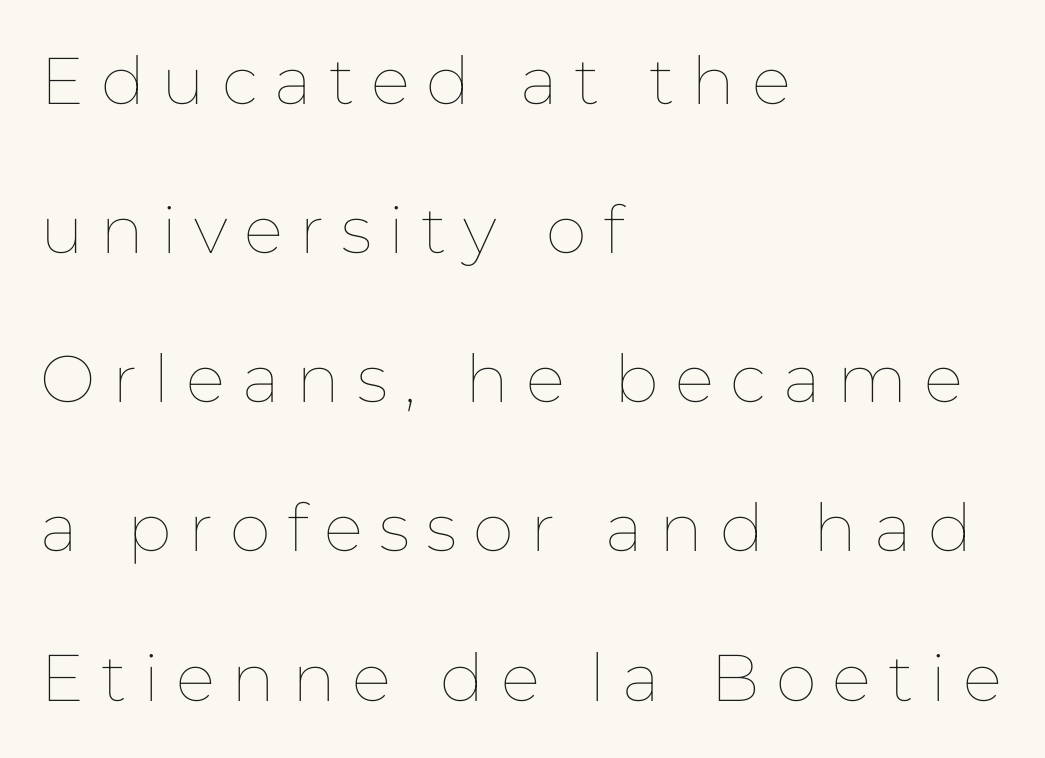
{"italic": "no", "bold": "no", "weight": "thin", "width": "normal", "stroke_contrast": "low", "x_height": "medium", "monospaced": "no", "underline": "no", "align": "left", "line_spacing": "loose", "line_spacing_ratio": 2.26, "letter_spacing": "wide", "letter_spacing_em": 0.25, "glyph_px": 66}
